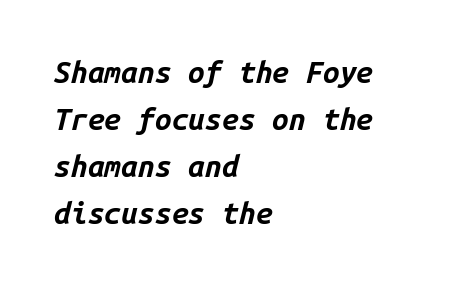
Q: Is the text bold? A: Yes.
Q: Is the text italic (slanted)? A: Yes, it leans right by about 14 degrees.
Q: Is the text underlined? A: No.
Q: How is the paragraph aligned? A: Left-aligned.
Q: Is the spacing between letters normal or unusually wide? A: Normal.
Q: Is the spacing between lines tight, normal or loose? A: Normal.
Q: Width (condensed, normal, or wide)? A: Normal.
Q: Stroke contrast? A: Low.
Q: x-height? A: Medium.
Q: Monospaced? A: Yes.
